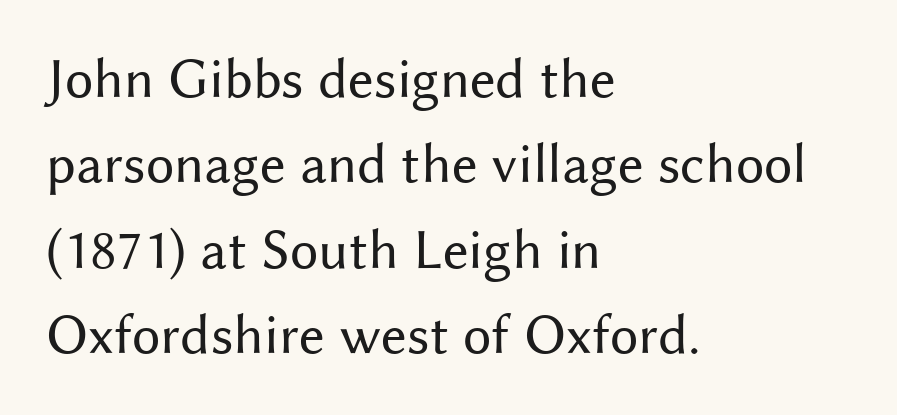
The image shows 57 px regular-weight sans-serif type, upright; set left-aligned, normal line spacing (1.5x), normal letter spacing, not underlined; medium stroke contrast and a medium x-height.
